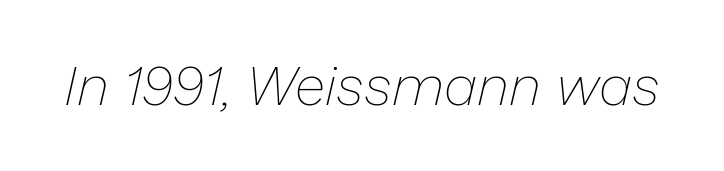
The image shows 56 px thin type, italic (leaning right); set normal letter spacing, not underlined; low stroke contrast and a medium x-height.
